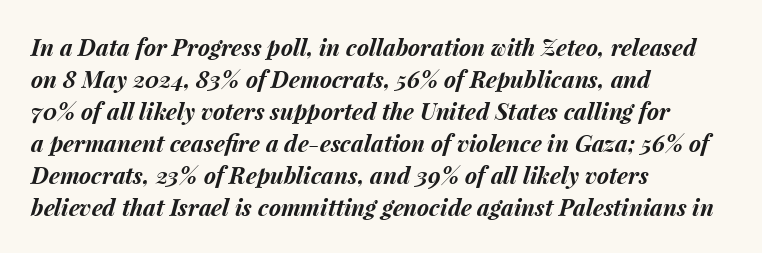
Q: Is the text bold? A: Yes.
Q: Is the text italic (slanted)? A: Yes, it leans right by about 15 degrees.
Q: Is the text underlined? A: No.
Q: How is the paragraph aligned? A: Left-aligned.
Q: Is the spacing between letters normal or unusually wide? A: Normal.
Q: Is the spacing between lines tight, normal or loose? A: Normal.
